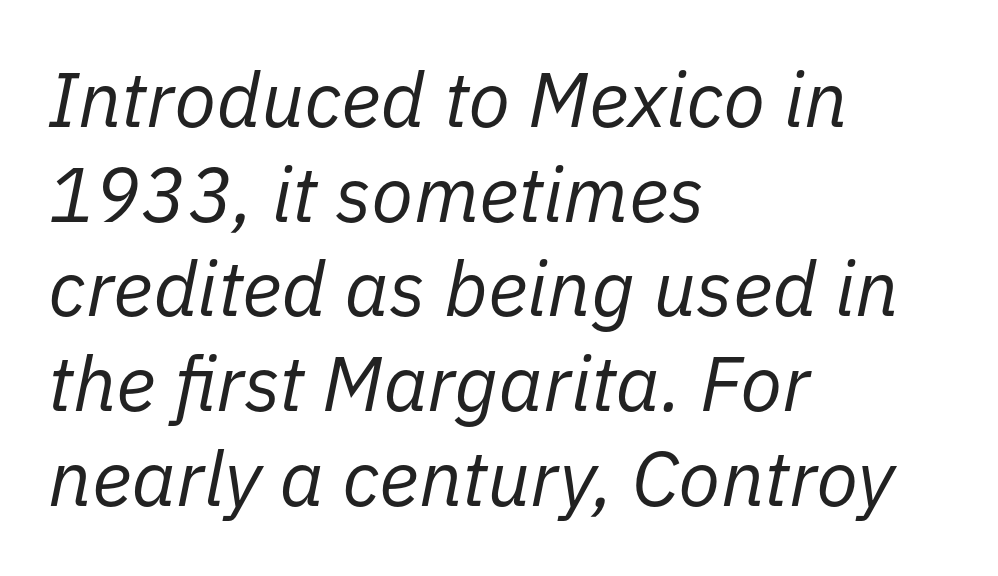
The image shows 77 px regular-weight type, italic (leaning right); set left-aligned, line spacing 1.23x, normal letter spacing, not underlined; low stroke contrast and a medium x-height.
